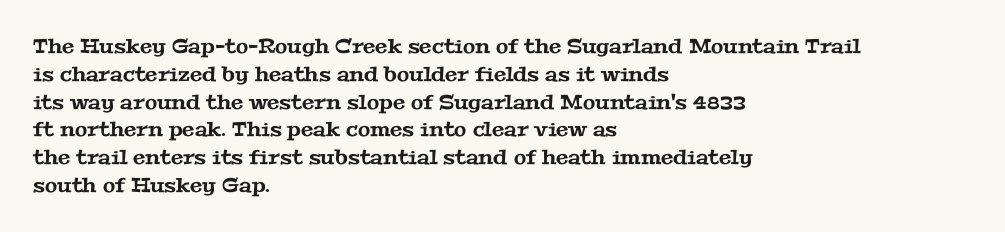
Each line starts at the same left margin while the right side varies. The foot of each line stays bare and open. Summary of vertical rhythm: regular, with standard interline spacing. The passage shown has conventional tracking throughout.
